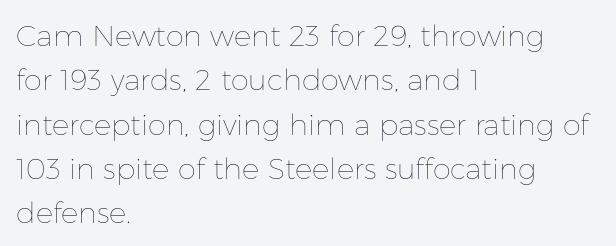
Q: Is the text bold? A: No.
Q: Is the text italic (slanted)? A: No, it is upright.
Q: Is the text underlined? A: No.
Q: How is the paragraph aligned? A: Left-aligned.
Q: Is the spacing between letters normal or unusually wide? A: Normal.
Q: Is the spacing between lines tight, normal or loose? A: Normal.
Q: Width (condensed, normal, or wide)? A: Normal.
Q: Stroke contrast? A: Low.
Q: x-height? A: Medium.
Q: Monospaced? A: No.
